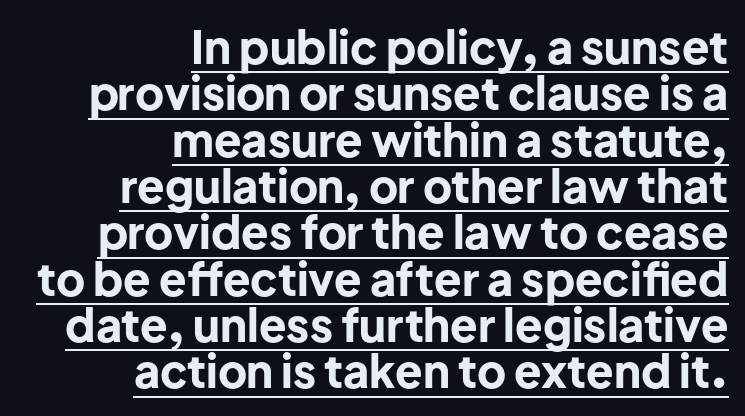
Q: Is the text bold? A: Yes.
Q: Is the text italic (slanted)? A: No, it is upright.
Q: Is the typeface a serif or a sans-serif typeface? A: Sans-serif.
Q: Is the text underlined? A: Yes.
Q: How is the paragraph aligned? A: Right-aligned.
Q: Is the spacing between letters normal or unusually wide? A: Normal.
Q: Is the spacing between lines tight, normal or loose? A: Tight.
Q: Width (condensed, normal, or wide)? A: Normal.
Q: Stroke contrast? A: Low.
Q: x-height? A: Medium.
Q: Monospaced? A: No.
